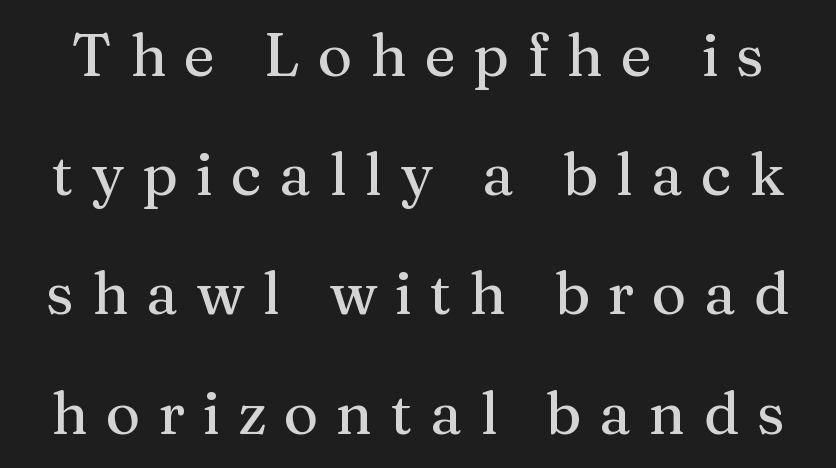
Q: Is the text italic (slanted)? A: No, it is upright.
Q: Is the typeface a serif or a sans-serif typeface? A: Serif.
Q: Is the text underlined? A: No.
Q: Is the spacing between letters normal or unusually wide? A: Unusually wide.
Q: Is the spacing between lines tight, normal or loose? A: Loose.
Q: Width (condensed, normal, or wide)? A: Normal.
Q: Stroke contrast? A: Medium.
Q: x-height? A: Medium.
Q: Monospaced? A: No.
